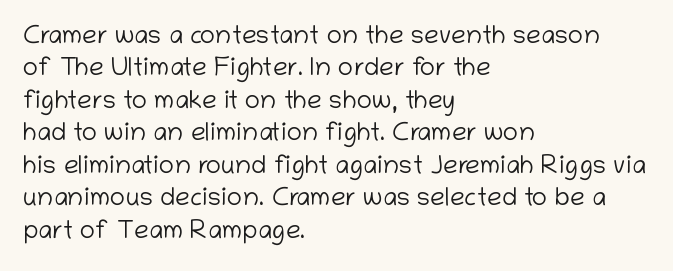
The image shows 26 px text type, upright; set left-aligned, normal line spacing (1.25x), normal letter spacing, not underlined.
